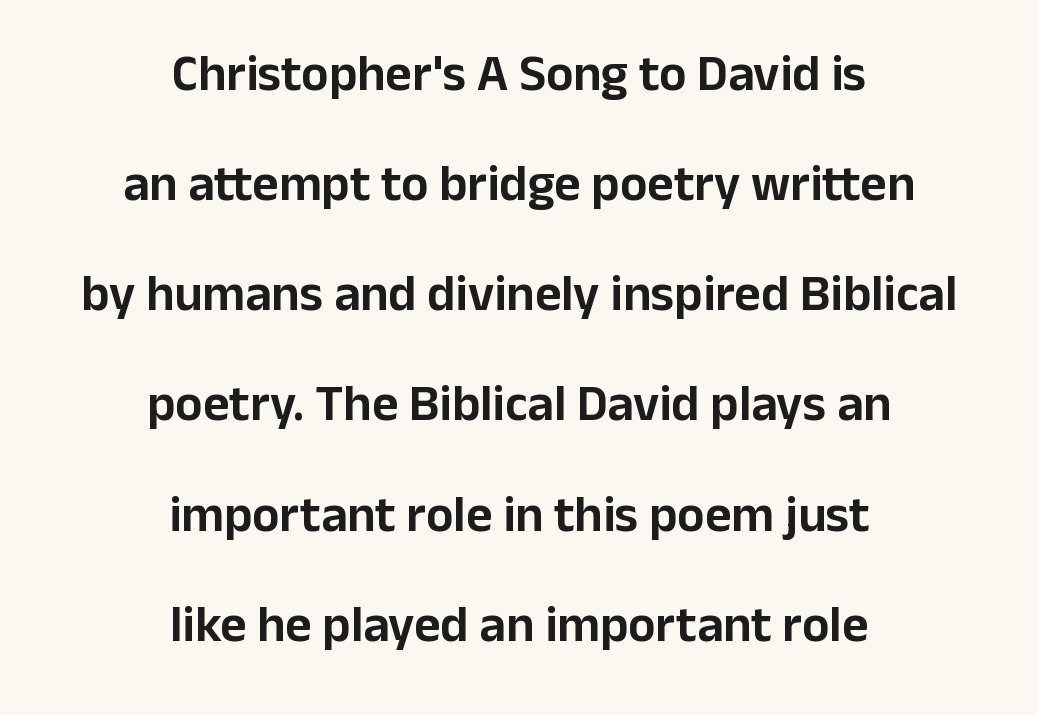
{"serif": "no", "italic": "no", "width": "normal", "stroke_contrast": "low", "x_height": "medium", "monospaced": "no", "underline": "no", "align": "center", "line_spacing": "loose", "line_spacing_ratio": 2.16, "letter_spacing": "normal", "letter_spacing_em": 0.0, "glyph_px": 51}
